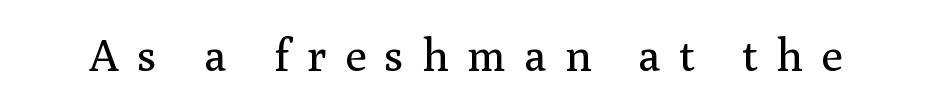
Q: Is the text bold? A: No.
Q: Is the text italic (slanted)? A: No, it is upright.
Q: Is the typeface a serif or a sans-serif typeface? A: Serif.
Q: Is the text underlined? A: No.
Q: Is the spacing between letters normal or unusually wide? A: Unusually wide.
Q: Width (condensed, normal, or wide)? A: Normal.
Q: Stroke contrast? A: Medium.
Q: x-height? A: Medium.
Q: Monospaced? A: No.
